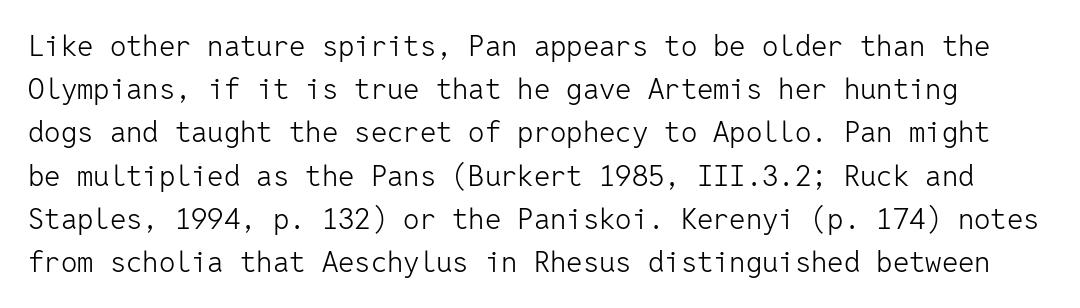
In terms of letterform style, serifs are entirely absent. Think standard paragraph weight, or any step lighter than that. There is no visible air inserted between adjacent glyphs. Designer's note — italics off, roman on.
